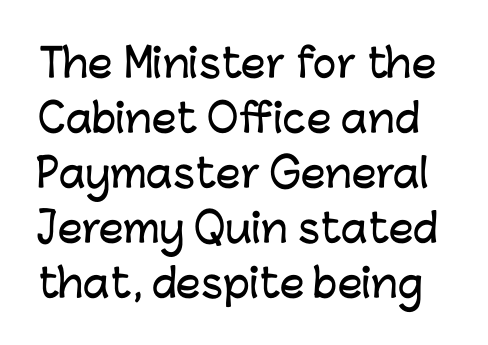
The image shows 39 px sans-serif type, upright; set normal line spacing (1.41x), normal letter spacing, not underlined; low stroke contrast and a medium x-height.
